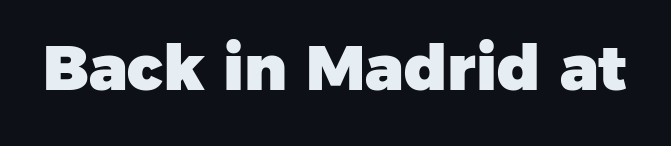
The image shows 63 px heavy sans-serif type; set normal letter spacing, not underlined; low stroke contrast and a medium x-height.
